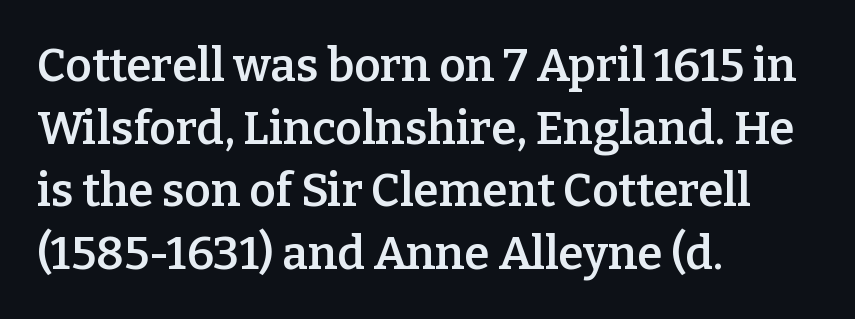
Q: Is the text bold? A: Semi-bold.
Q: Is the text italic (slanted)? A: No, it is upright.
Q: Is the typeface a serif or a sans-serif typeface? A: Serif.
Q: Is the text underlined? A: No.
Q: How is the paragraph aligned? A: Left-aligned.
Q: Is the spacing between letters normal or unusually wide? A: Normal.
Q: Is the spacing between lines tight, normal or loose? A: Normal.
Q: Width (condensed, normal, or wide)? A: Normal.
Q: Stroke contrast? A: Low.
Q: x-height? A: Medium.
Q: Monospaced? A: No.
